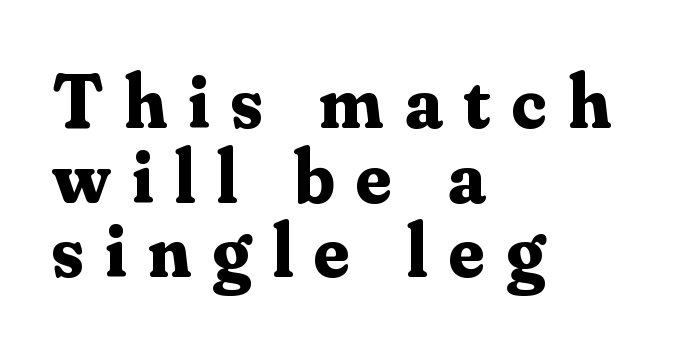
The face used here has the dense, thick strokes of a bold. These lines are rendered in a variable-pitch font. The letters carry serifs — small finishing strokes at the ends of their stems. The lettering stays uniformly vertical, giving the passage a roman look. Students, observe: this is what under-led, compact text looks like.
